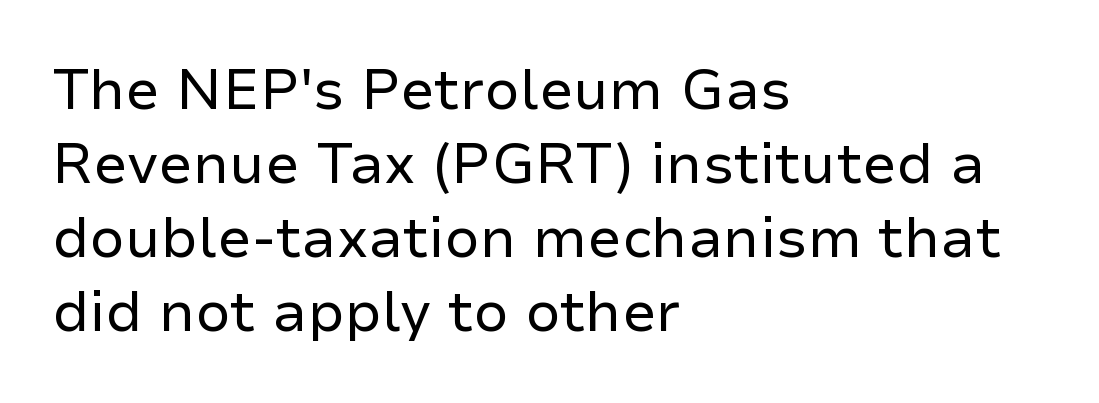
{"serif": "no", "italic": "no", "bold": "no", "weight": "regular", "width": "normal", "stroke_contrast": "low", "x_height": "medium", "monospaced": "no", "underline": "no", "align": "left", "line_spacing": "normal", "line_spacing_ratio": 1.32, "letter_spacing": "normal", "letter_spacing_em": 0.0, "glyph_px": 56}
